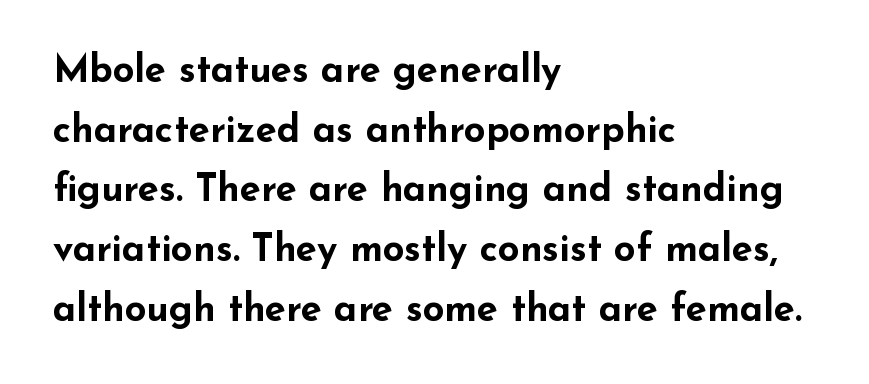
Serifs: no, the terminals of the letterforms are clean. Character widths vary here, with narrow letters taking less room than wide ones. Posture: straight, roman, zero tilt. A typesetter would call this zero additional tracking. Lines of text with bare space underneath. The rows are spaced the way most documents space them.
